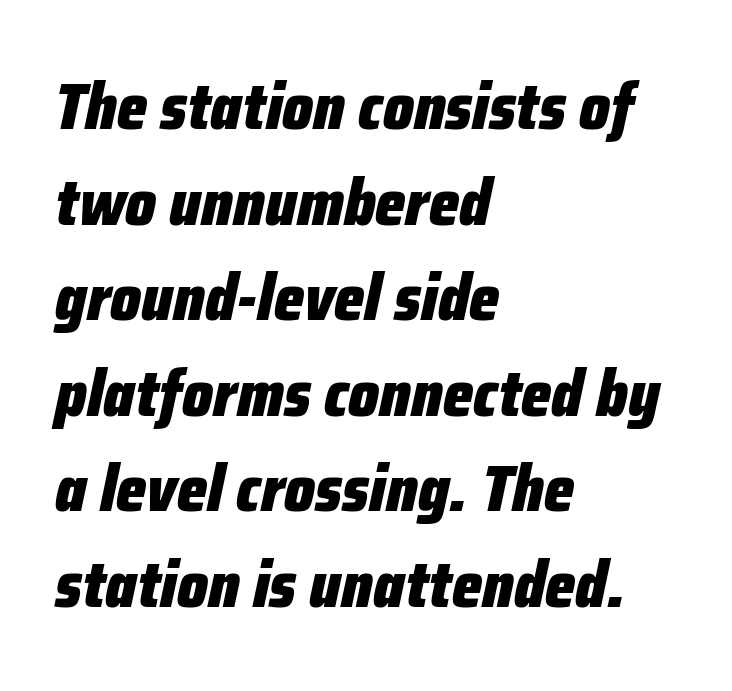
{"italic": "yes", "lean": "right", "slant_degrees": 12, "bold": "yes", "weight": "heavy", "width": "condensed", "stroke_contrast": "low", "x_height": "medium", "monospaced": "no", "underline": "no", "align": "left", "line_spacing": "normal", "line_spacing_ratio": 1.47, "letter_spacing": "normal", "letter_spacing_em": 0.0, "glyph_px": 65}
